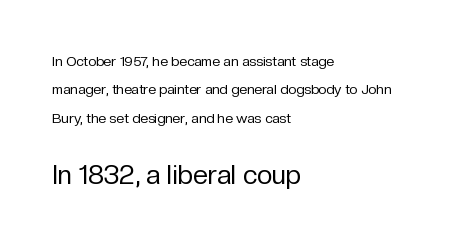
{"italic": "no", "bold": "no", "underline": "no", "align": "left", "line_spacing": "loose", "line_spacing_ratio": 2.02, "letter_spacing": "normal", "letter_spacing_em": 0.0, "larger_block": "second", "size_ratio": 1.93, "glyph_px": 27}
